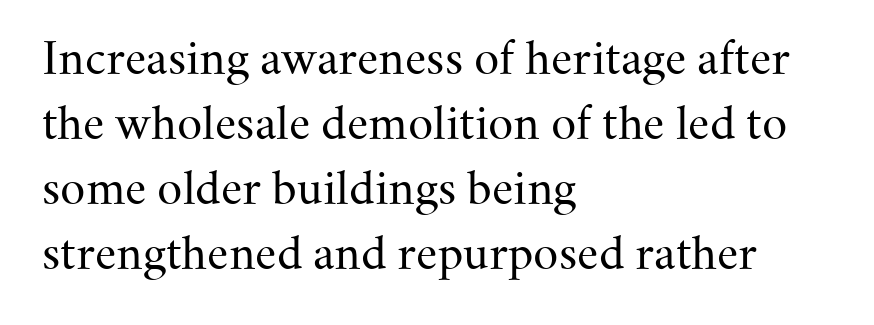
Q: Is the text bold? A: No.
Q: Is the text italic (slanted)? A: No, it is upright.
Q: Is the typeface a serif or a sans-serif typeface? A: Serif.
Q: Is the text underlined? A: No.
Q: How is the paragraph aligned? A: Left-aligned.
Q: Is the spacing between letters normal or unusually wide? A: Normal.
Q: Is the spacing between lines tight, normal or loose? A: Normal.
Q: Width (condensed, normal, or wide)? A: Normal.
Q: Stroke contrast? A: Medium.
Q: x-height? A: Small.
Q: Monospaced? A: No.
